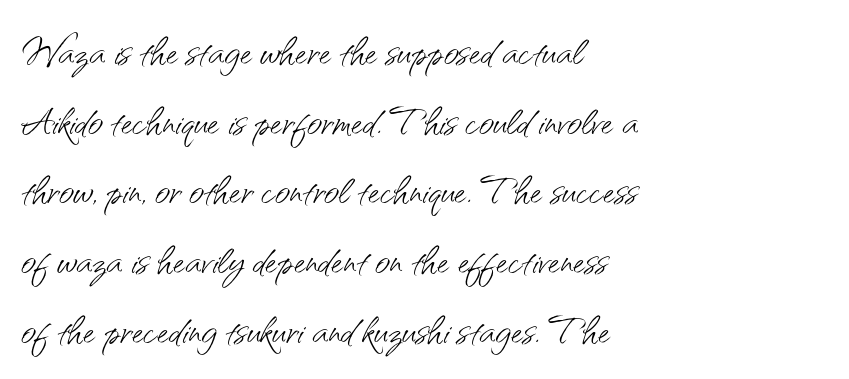
Q: Is the text bold? A: No.
Q: Is the text italic (slanted)? A: Yes.
Q: Is the typeface a serif or a sans-serif typeface? A: Sans-serif.
Q: Is the text underlined? A: No.
Q: How is the paragraph aligned? A: Left-aligned.
Q: Is the spacing between letters normal or unusually wide? A: Normal.
Q: Is the spacing between lines tight, normal or loose? A: Normal.
Q: Width (condensed, normal, or wide)? A: Normal.
Q: Stroke contrast? A: Medium.
Q: x-height? A: Small.
Q: Monospaced? A: No.
